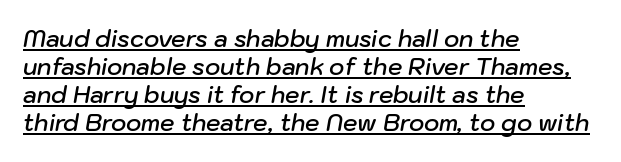
Q: Is the text bold? A: Semi-bold.
Q: Is the text italic (slanted)? A: Yes, it leans right by about 10 degrees.
Q: Is the text underlined? A: Yes.
Q: How is the paragraph aligned? A: Left-aligned.
Q: Is the spacing between letters normal or unusually wide? A: Normal.
